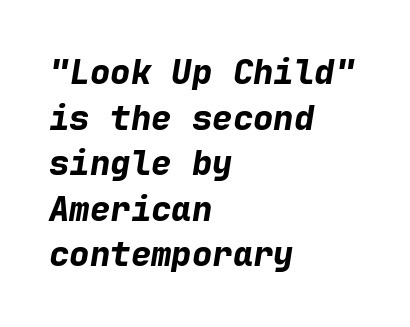
The image shows 34 px bold type, italic (leaning right), monospaced; set left-aligned, normal line spacing (1.34x), normal letter spacing, not underlined; low stroke contrast and a medium x-height.
